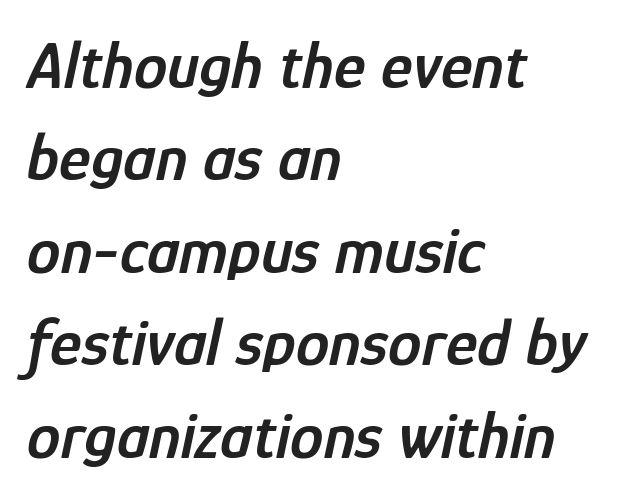
Slanted lettering throughout. The letters advance in unequal steps, a hallmark of proportional type. Default kerning and tracking; the words read as compact shapes. The glyphs are unaccompanied by any horizontal stroke below them. The passage shown is semibold, sitting just below true bold.
